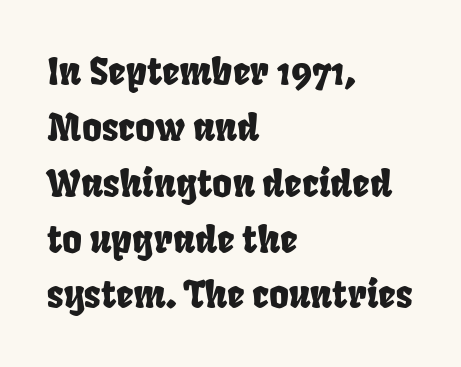
Between one letter and the next there's only the usual sliver of space. Where is the straight margin? On the left. Letterform terminals end flat and unadorned throughout the passage. Think of a printed novel: that variable character pitch is what you see here. This sample keeps an unexceptional amount of space between lines.
